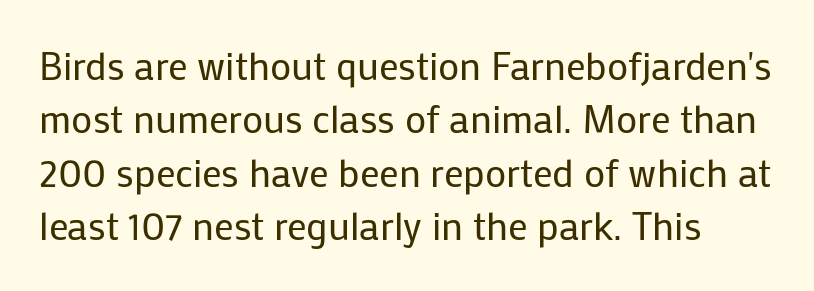
The glyphs in this specimen are sans serif. Compared with a typical body face, this is equally light or lighter still. The rendering keeps characters at their native spacing. You can tell it's not italic because the verticals are truly vertical.
